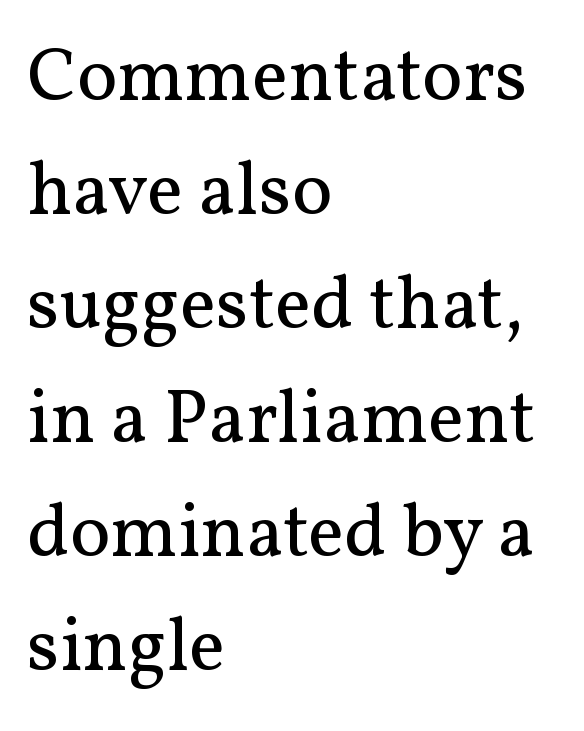
Q: Is the text bold? A: No.
Q: Is the text italic (slanted)? A: No, it is upright.
Q: Is the typeface a serif or a sans-serif typeface? A: Serif.
Q: Is the text underlined? A: No.
Q: How is the paragraph aligned? A: Left-aligned.
Q: Is the spacing between letters normal or unusually wide? A: Normal.
Q: Is the spacing between lines tight, normal or loose? A: Normal.
Q: Width (condensed, normal, or wide)? A: Normal.
Q: Stroke contrast? A: Medium.
Q: x-height? A: Medium.
Q: Monospaced? A: No.
